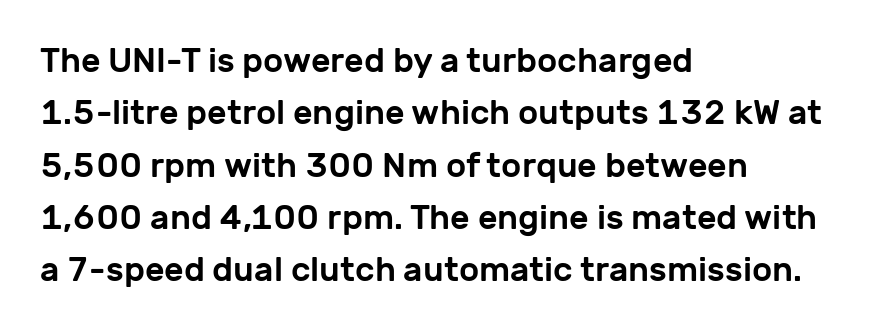
{"serif": "no", "italic": "no", "width": "normal", "stroke_contrast": "low", "x_height": "medium", "monospaced": "no", "underline": "no", "align": "left", "line_spacing": "normal", "line_spacing_ratio": 1.54, "letter_spacing": "normal", "letter_spacing_em": 0.0, "glyph_px": 34}
